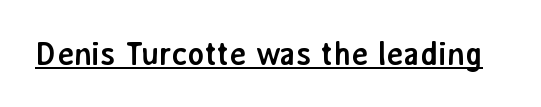
The image shows 32 px semibold sans-serif type, upright; set normal letter spacing, underlined; low stroke contrast and a medium x-height.
